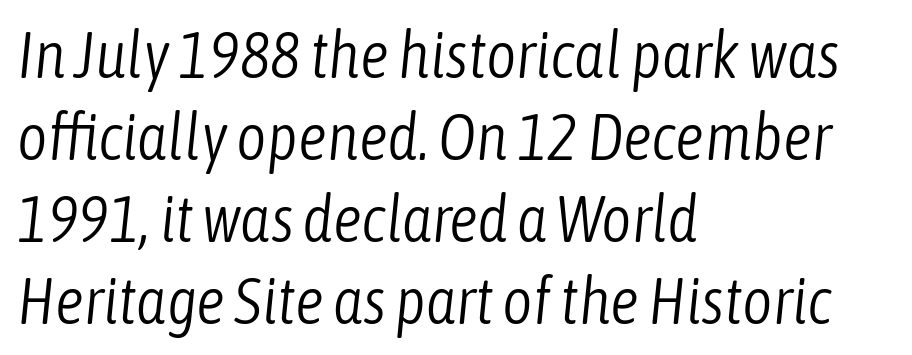
{"italic": "yes", "lean": "right", "slant_degrees": 6, "bold": "no", "weight": "light", "width": "condensed", "stroke_contrast": "low", "x_height": "medium", "monospaced": "no", "underline": "no", "align": "left", "line_spacing": "normal", "line_spacing_ratio": 1.26, "letter_spacing": "normal", "letter_spacing_em": 0.0, "glyph_px": 65}
